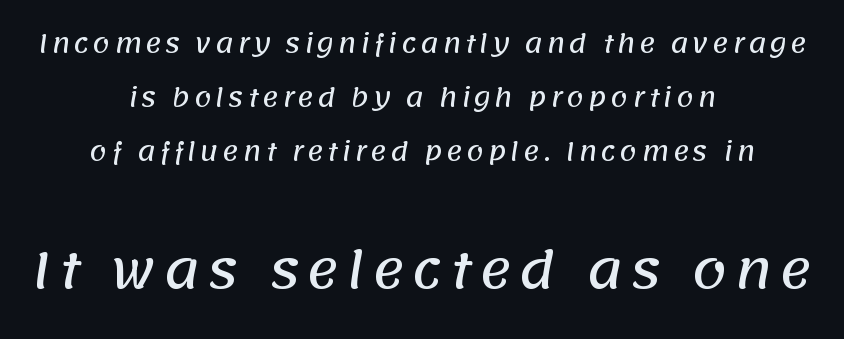
{"serif": "no", "width": "normal", "stroke_contrast": "low", "x_height": "large", "monospaced": "no", "underline": "no", "align": "center", "line_spacing": "loose", "line_spacing_ratio": 2.16, "larger_block": "second", "size_ratio": 2.0, "glyph_px": 50}
